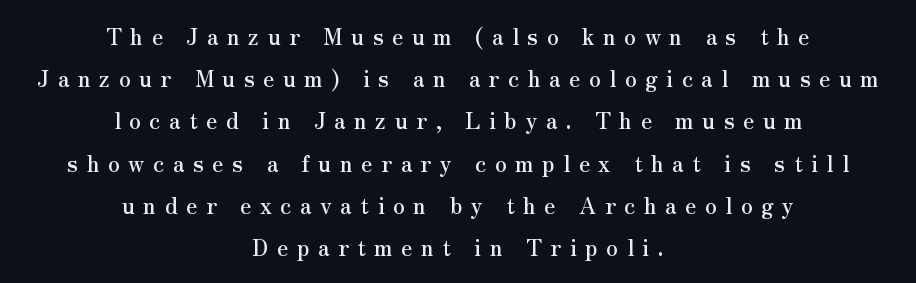
Q: Is the text italic (slanted)? A: No, it is upright.
Q: Is the text underlined? A: No.
Q: How is the paragraph aligned? A: Centered.
Q: Is the spacing between letters normal or unusually wide? A: Unusually wide.
Q: Is the spacing between lines tight, normal or loose? A: Loose.
